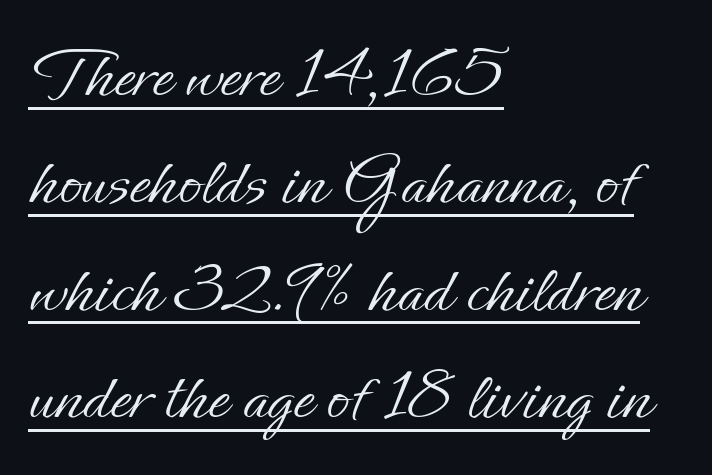
The passage shown is not bold in any degree. This rendering features underlined lettering. Each word holds together tightly as a unit, with standard inter-letter gaps. A classic flush-left, rag-right setting is used for this passage.
